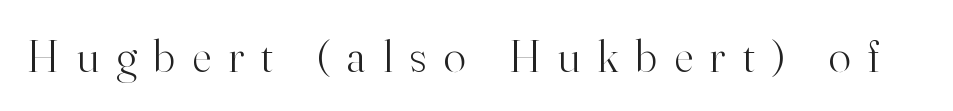
{"serif": "yes", "italic": "no", "bold": "no", "weight": "light", "width": "normal", "stroke_contrast": "high", "x_height": "small", "monospaced": "no", "underline": "no", "letter_spacing": "wide", "letter_spacing_em": 0.38, "glyph_px": 46}
